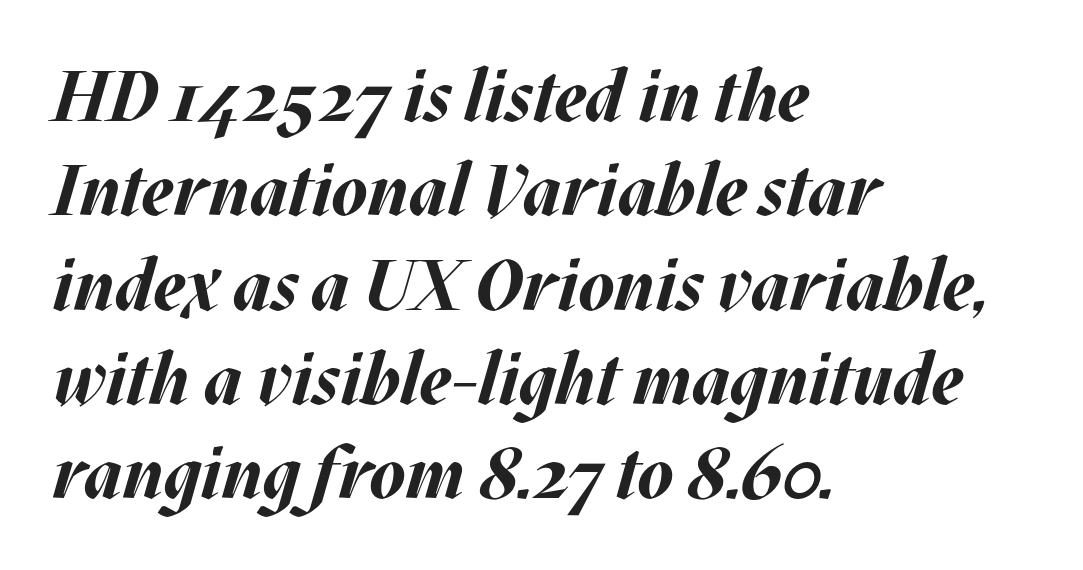
Q: Is the text bold? A: Yes.
Q: Is the text italic (slanted)? A: Yes, it leans right by about 17 degrees.
Q: Is the text underlined? A: No.
Q: How is the paragraph aligned? A: Left-aligned.
Q: Is the spacing between letters normal or unusually wide? A: Normal.
Q: Is the spacing between lines tight, normal or loose? A: Normal.
Q: Width (condensed, normal, or wide)? A: Normal.
Q: Stroke contrast? A: Medium.
Q: x-height? A: Large.
Q: Monospaced? A: No.
